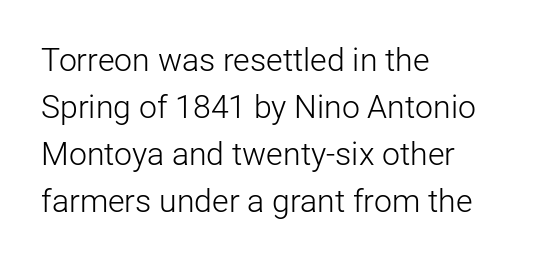
Q: Is the text bold? A: No.
Q: Is the text italic (slanted)? A: No, it is upright.
Q: Is the typeface a serif or a sans-serif typeface? A: Sans-serif.
Q: Is the text underlined? A: No.
Q: How is the paragraph aligned? A: Left-aligned.
Q: Is the spacing between letters normal or unusually wide? A: Normal.
Q: Is the spacing between lines tight, normal or loose? A: Normal.
Q: Width (condensed, normal, or wide)? A: Normal.
Q: Stroke contrast? A: Low.
Q: x-height? A: Medium.
Q: Monospaced? A: No.
